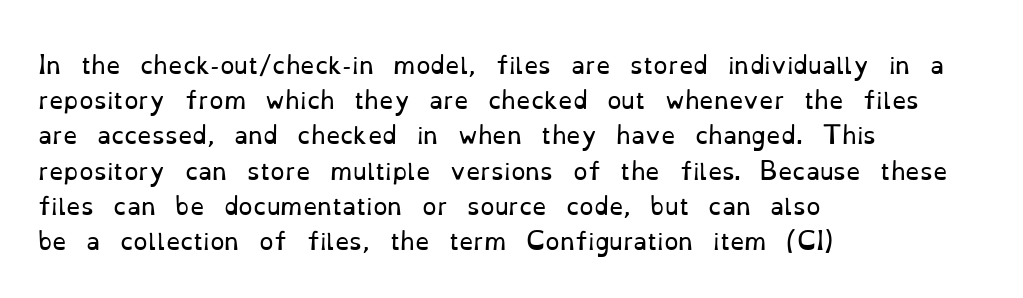
Q: Is the text bold? A: No.
Q: Is the text italic (slanted)? A: No, it is upright.
Q: Is the text underlined? A: No.
Q: How is the paragraph aligned? A: Left-aligned.
Q: Is the spacing between letters normal or unusually wide? A: Normal.
Q: Is the spacing between lines tight, normal or loose? A: Normal.
